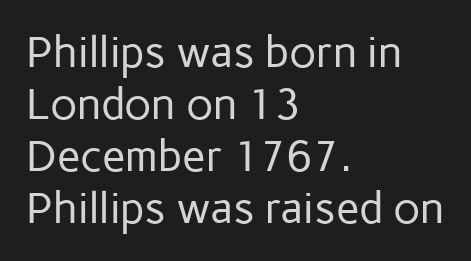
{"serif": "no", "italic": "no", "bold": "no", "weight": "regular", "width": "normal", "stroke_contrast": "low", "x_height": "medium", "monospaced": "no", "underline": "no", "align": "left", "line_spacing_ratio": 1.21, "letter_spacing": "normal", "letter_spacing_em": 0.0, "glyph_px": 43}
